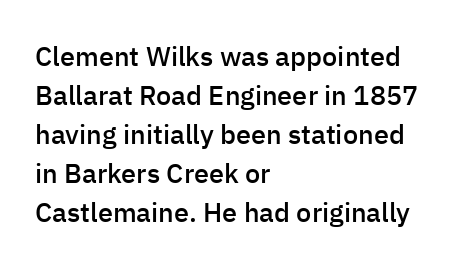
Q: Is the text bold? A: Semi-bold.
Q: Is the text italic (slanted)? A: No, it is upright.
Q: Is the text underlined? A: No.
Q: How is the paragraph aligned? A: Left-aligned.
Q: Is the spacing between letters normal or unusually wide? A: Normal.
Q: Is the spacing between lines tight, normal or loose? A: Normal.
